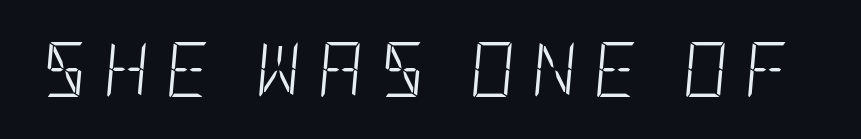
{"italic": "yes", "lean": "right", "slant_degrees": 5, "bold": "no", "weight": "light", "width": "condensed", "stroke_contrast": "low", "x_height": "large", "underline": "no", "letter_spacing": "wide", "letter_spacing_em": 0.31, "glyph_px": 55}
